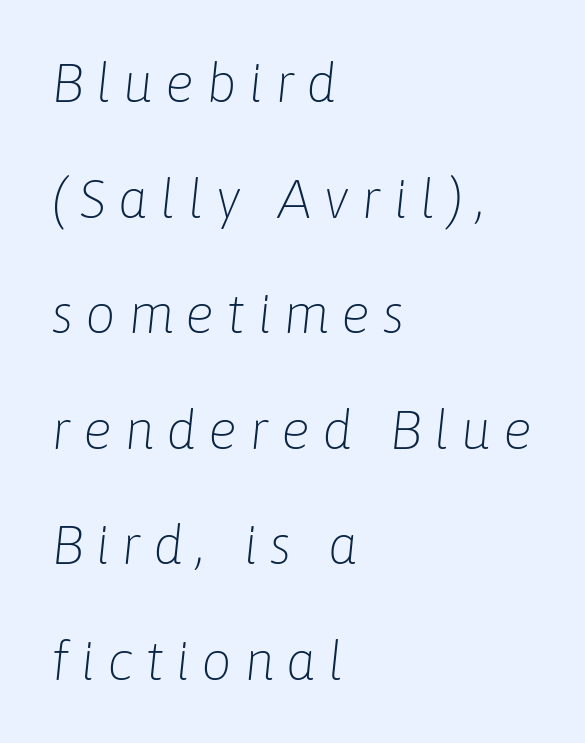
{"italic": "yes", "lean": "right", "slant_degrees": 6, "bold": "no", "weight": "light", "width": "normal", "stroke_contrast": "low", "x_height": "medium", "monospaced": "no", "underline": "no", "align": "left", "line_spacing": "loose", "line_spacing_ratio": 2.14, "letter_spacing": "wide", "letter_spacing_em": 0.22, "glyph_px": 54}
